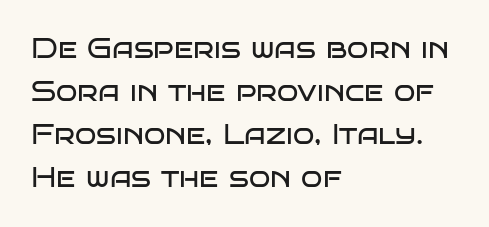
The image shows 28 px regular-weight, wide sans-serif type, upright; set left-aligned, normal line spacing (1.54x), normal letter spacing, not underlined; low stroke contrast and a large x-height.
